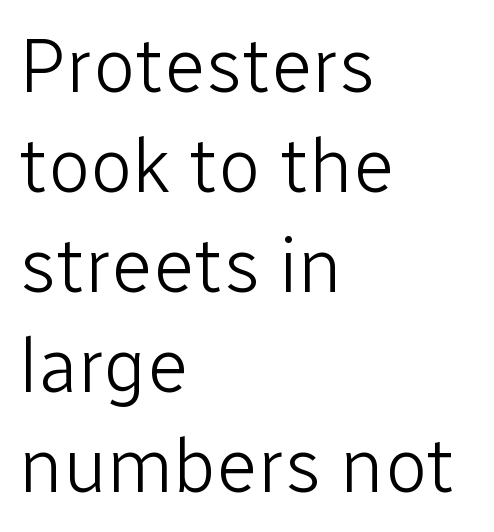
The image shows 77 px light sans-serif type, upright; set left-aligned, normal line spacing (1.3x), normal letter spacing, not underlined; low stroke contrast and a medium x-height.
